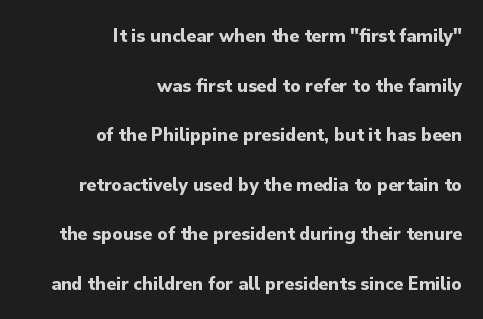
Q: Is the text bold? A: Yes.
Q: Is the text italic (slanted)? A: No, it is upright.
Q: Is the text underlined? A: No.
Q: How is the paragraph aligned? A: Right-aligned.
Q: Is the spacing between letters normal or unusually wide? A: Normal.
Q: Is the spacing between lines tight, normal or loose? A: Loose.
